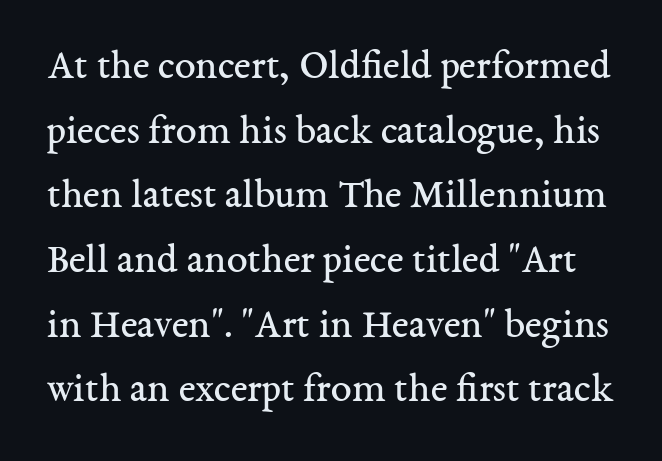
What kind of face is this? One with serifs. These lines are rendered in a variable-pitch font. Words appear dense and cohesive because spacing is normal. This is roman type, the default non-slanted kind.
